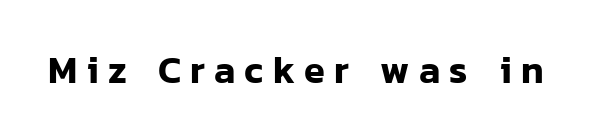
Posture: upright roman. Does the type have serifs? No, each stem ends abruptly. Compared with typical body copy, the letter spacing here is much looser. Underlining? Definitely not there.
